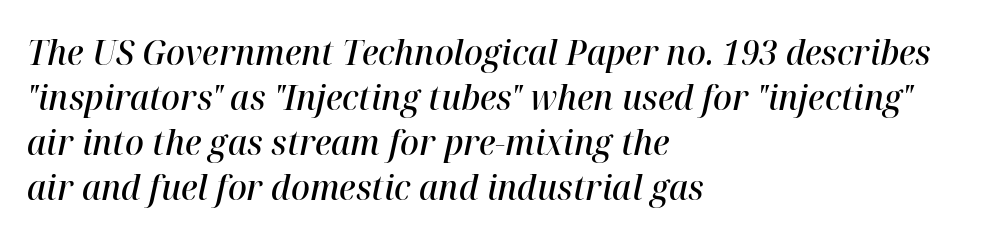
Q: Is the text bold? A: Semi-bold.
Q: Is the text italic (slanted)? A: Yes, it leans right by about 12 degrees.
Q: Is the text underlined? A: No.
Q: How is the paragraph aligned? A: Left-aligned.
Q: Is the spacing between letters normal or unusually wide? A: Normal.
Q: Is the spacing between lines tight, normal or loose? A: Normal.
Q: Width (condensed, normal, or wide)? A: Normal.
Q: Stroke contrast? A: High.
Q: x-height? A: Medium.
Q: Monospaced? A: No.
